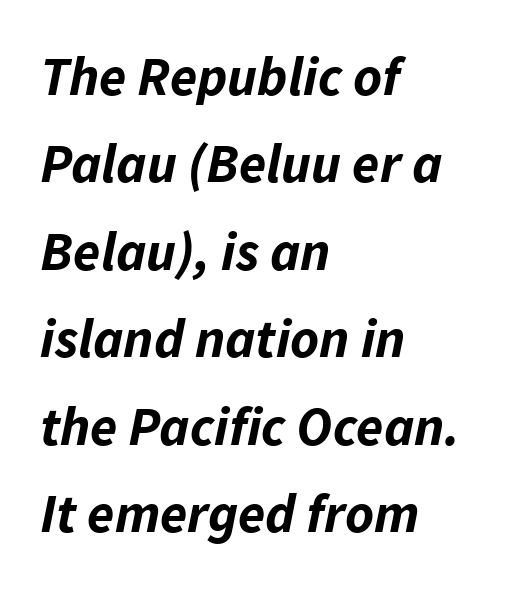
Character widths vary here, with narrow letters taking less room than wide ones. The glyphs look as if they've been sheared to an angle. The passage is arranged the way most books set body copy — flush left. Compared with typical paragraphs, the rows here are spaced about the same. Look at the tracking — it's just the regular setting, nothing added.
